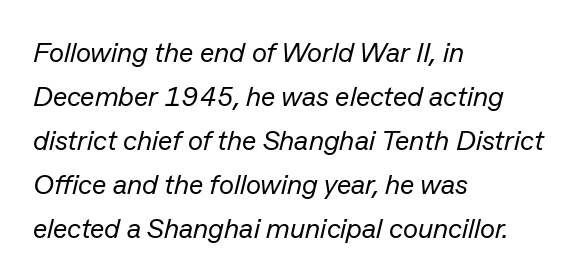
{"italic": "yes", "lean": "right", "slant_degrees": 13, "bold": "no", "weight": "regular", "width": "normal", "stroke_contrast": "low", "x_height": "medium", "monospaced": "no", "underline": "no", "align": "left", "line_spacing": "normal", "line_spacing_ratio": 1.57, "letter_spacing": "normal", "letter_spacing_em": 0.0, "glyph_px": 28}
